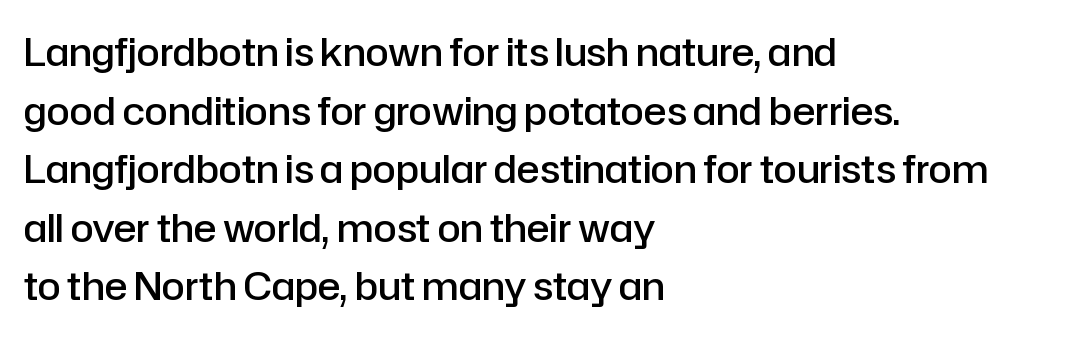
The image shows 38 px semibold sans-serif type, upright; set left-aligned, normal line spacing (1.54x), normal letter spacing, not underlined; low stroke contrast and a medium x-height.
